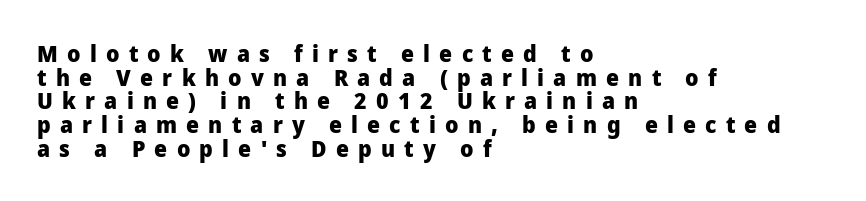
Q: Is the text bold? A: Yes.
Q: Is the text italic (slanted)? A: No, it is upright.
Q: Is the text underlined? A: No.
Q: How is the paragraph aligned? A: Left-aligned.
Q: Is the spacing between letters normal or unusually wide? A: Unusually wide.
Q: Is the spacing between lines tight, normal or loose? A: Tight.
